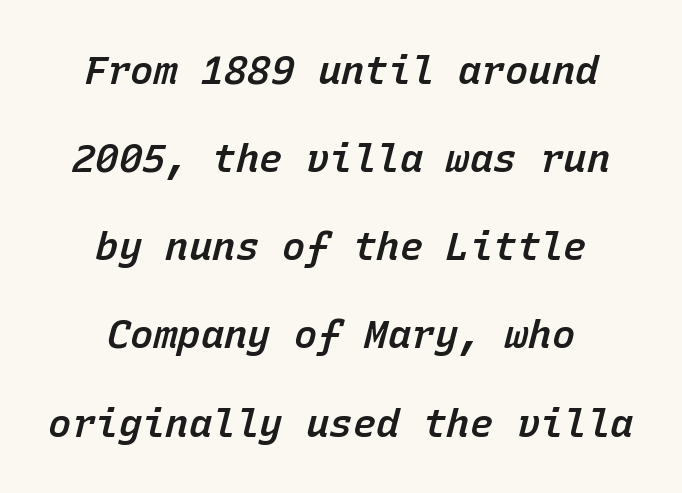
Q: Is the text bold? A: Semi-bold.
Q: Is the text italic (slanted)? A: Yes, it leans right by about 15 degrees.
Q: Is the text underlined? A: No.
Q: How is the paragraph aligned? A: Centered.
Q: Is the spacing between letters normal or unusually wide? A: Normal.
Q: Is the spacing between lines tight, normal or loose? A: Loose.
Q: Width (condensed, normal, or wide)? A: Normal.
Q: Stroke contrast? A: Low.
Q: x-height? A: Medium.
Q: Monospaced? A: Yes.
